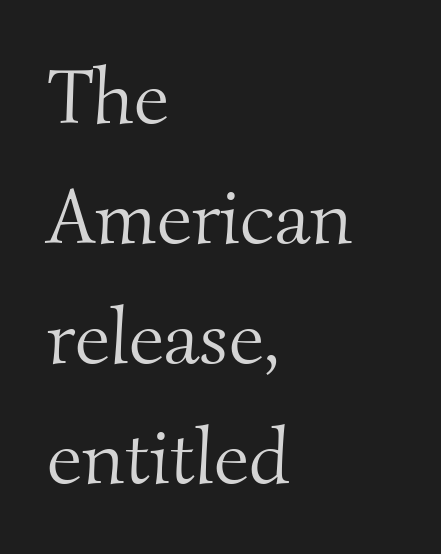
The image shows 78 px light serif type; set left-aligned, normal line spacing (1.54x), normal letter spacing, not underlined; medium stroke contrast and a small x-height.
